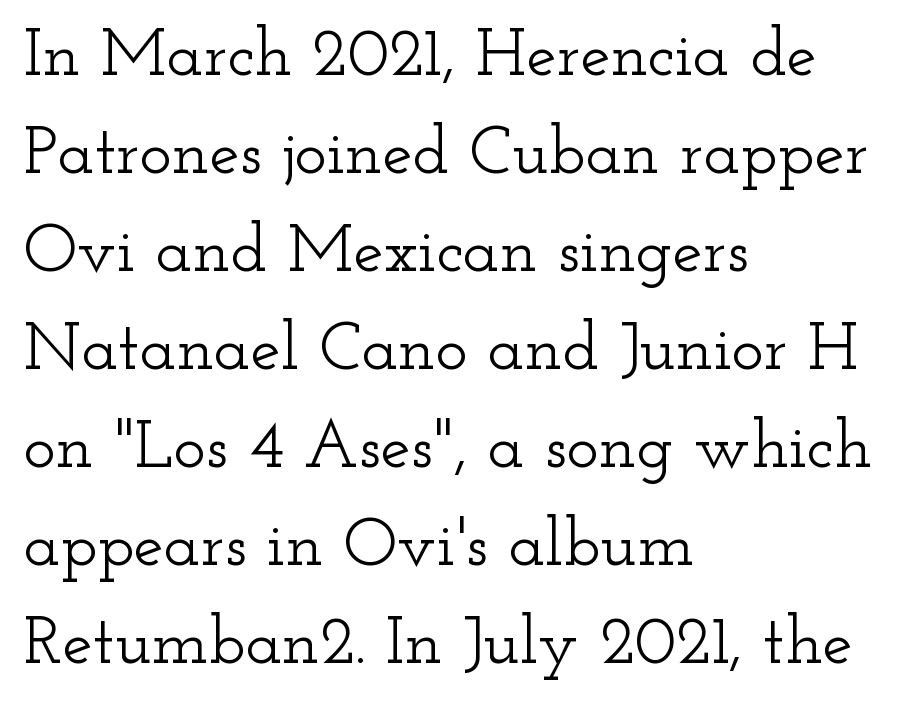
{"serif": "yes", "italic": "no", "width": "wide", "stroke_contrast": "low", "x_height": "small", "monospaced": "no", "underline": "no", "align": "left", "line_spacing": "normal", "line_spacing_ratio": 1.44, "letter_spacing": "normal", "letter_spacing_em": 0.0, "glyph_px": 68}
